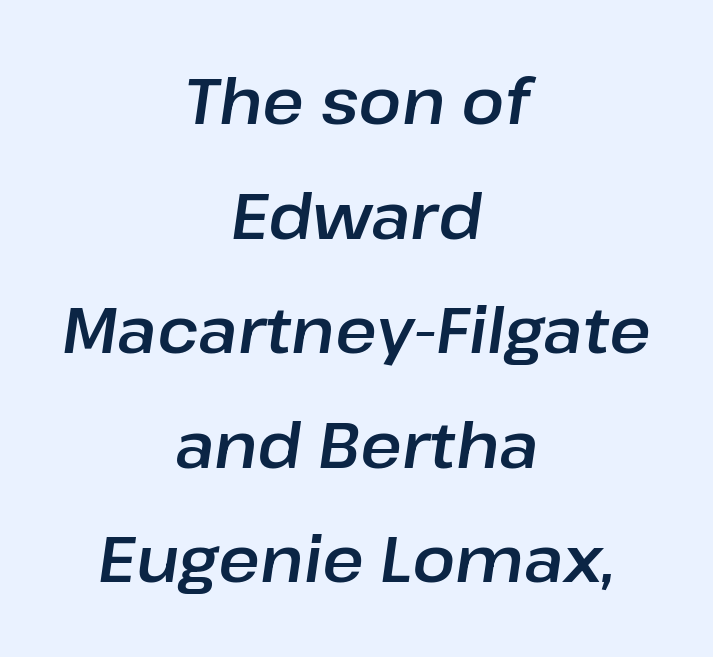
The image shows 64 px text type, italic (leaning right); set centered, line spacing 1.79x, normal letter spacing, not underlined; low stroke contrast and a medium x-height.
